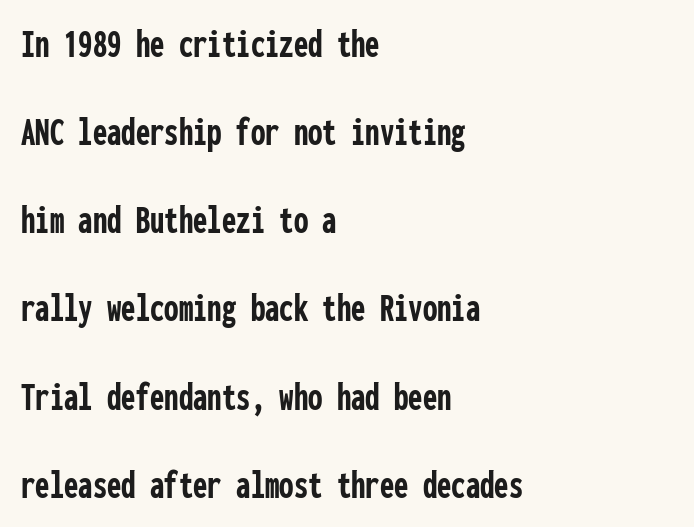
The image shows 41 px semibold, condensed sans-serif type, upright, monospaced; set left-aligned, loose line spacing (2.15x), normal letter spacing, not underlined; low stroke contrast and a medium x-height.
